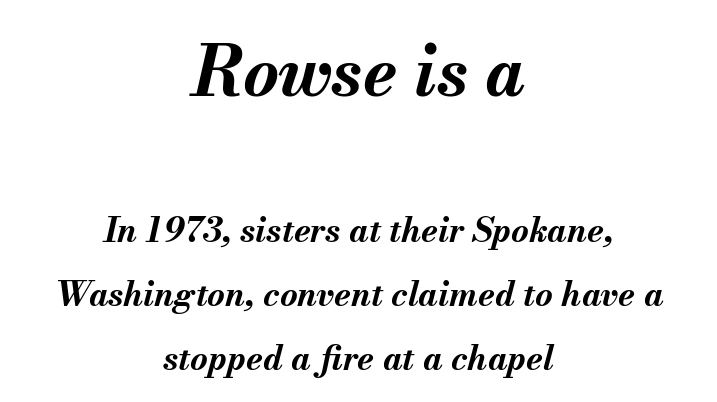
Q: Is the text bold? A: Yes.
Q: Is the text italic (slanted)? A: Yes, it leans right by about 13 degrees.
Q: Is the text underlined? A: No.
Q: How is the paragraph aligned? A: Centered.
Q: Is the spacing between letters normal or unusually wide? A: Normal.
Q: Which block of text is set in a larger size, the first (top) or the second (bottom)? A: The first (top) one.
Q: Width (condensed, normal, or wide)? A: Normal.
Q: Stroke contrast? A: Medium.
Q: x-height? A: Small.
Q: Monospaced? A: No.
